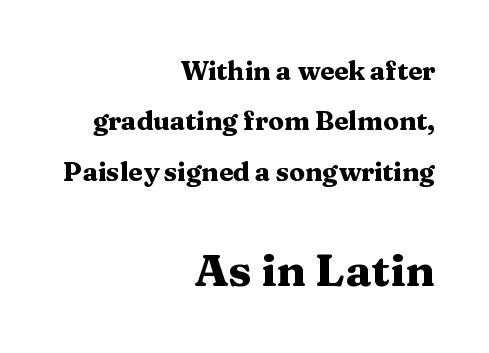
Q: Is the text bold? A: Yes.
Q: Is the text italic (slanted)? A: No, it is upright.
Q: Is the typeface a serif or a sans-serif typeface? A: Serif.
Q: Is the text underlined? A: No.
Q: How is the paragraph aligned? A: Right-aligned.
Q: Is the spacing between letters normal or unusually wide? A: Normal.
Q: Is the spacing between lines tight, normal or loose? A: Loose.
Q: Which block of text is set in a larger size, the first (top) or the second (bottom)? A: The second (bottom) one.
Q: Width (condensed, normal, or wide)? A: Wide.
Q: Stroke contrast? A: Medium.
Q: x-height? A: Medium.
Q: Monospaced? A: No.
